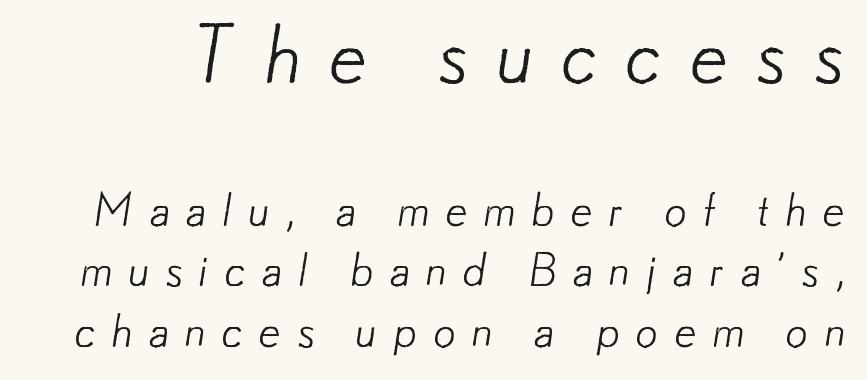
The image shows 78 px light sans-serif type; set normal line spacing (1.35x), unusually wide letter spacing (+0.34 em), not underlined; the first (top) block is 1.73x larger; low stroke contrast and a small x-height.
